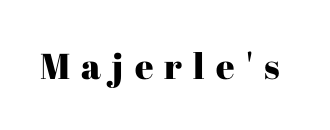
Q: Is the text italic (slanted)? A: No, it is upright.
Q: Is the typeface a serif or a sans-serif typeface? A: Serif.
Q: Is the text underlined? A: No.
Q: Is the spacing between letters normal or unusually wide? A: Unusually wide.
Q: Width (condensed, normal, or wide)? A: Normal.
Q: Stroke contrast? A: High.
Q: x-height? A: Medium.
Q: Monospaced? A: No.
